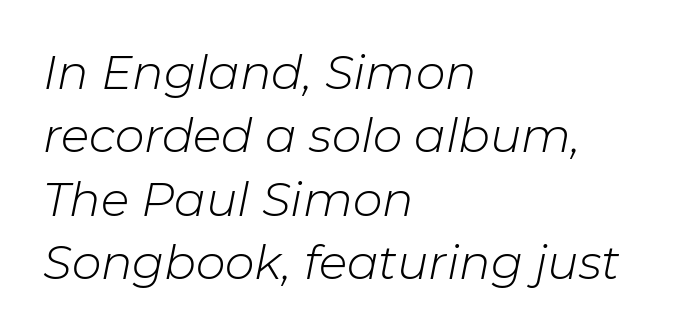
Q: Is the text bold? A: No.
Q: Is the text italic (slanted)? A: Yes, it leans right by about 11 degrees.
Q: Is the text underlined? A: No.
Q: How is the paragraph aligned? A: Left-aligned.
Q: Is the spacing between letters normal or unusually wide? A: Normal.
Q: Is the spacing between lines tight, normal or loose? A: Normal.
Q: Width (condensed, normal, or wide)? A: Normal.
Q: Stroke contrast? A: Low.
Q: x-height? A: Medium.
Q: Monospaced? A: No.
